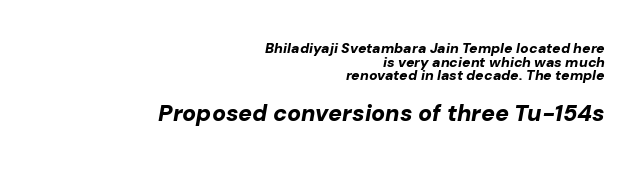
{"italic": "yes", "lean": "right", "slant_degrees": 10, "bold": "yes", "underline": "no", "align": "right", "line_spacing": "tight", "line_spacing_ratio": 0.97, "letter_spacing": "normal", "letter_spacing_em": 0.0, "larger_block": "second", "size_ratio": 1.64, "glyph_px": 23}
